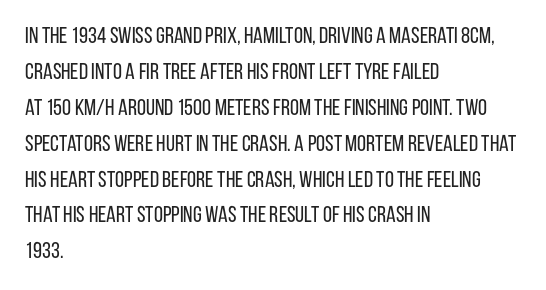
The image shows 23 px text type, upright; set left-aligned, normal line spacing (1.56x), normal letter spacing, not underlined.
